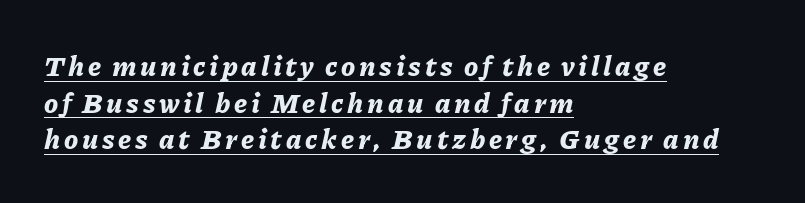
Each letter keeps its own natural width here, so spacing adapts to shape. The words here are underlined. Italic: yes, the glyphs are oblique. The passage shown stacks its lines at a standard gap.
